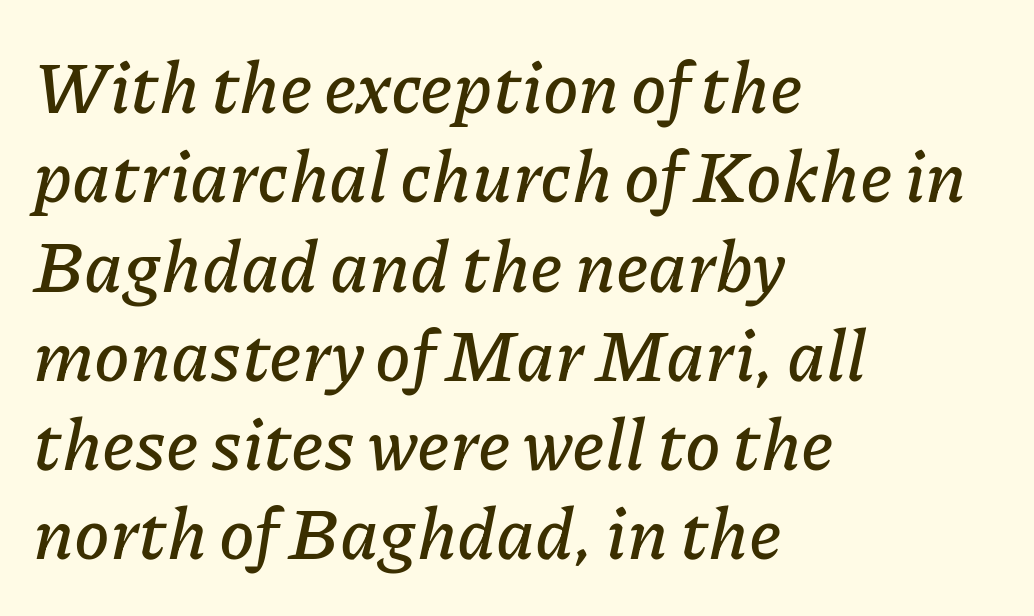
The image shows 72 px text type, italic (leaning right); set left-aligned, line spacing 1.24x, normal letter spacing, not underlined; low stroke contrast and a medium x-height.
